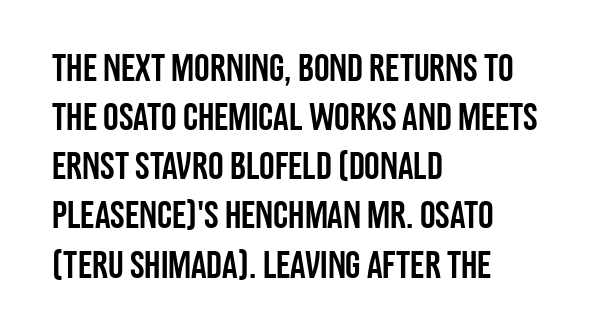
Q: Is the text italic (slanted)? A: No, it is upright.
Q: Is the typeface a serif or a sans-serif typeface? A: Sans-serif.
Q: Is the text underlined? A: No.
Q: How is the paragraph aligned? A: Left-aligned.
Q: Is the spacing between letters normal or unusually wide? A: Normal.
Q: Is the spacing between lines tight, normal or loose? A: Normal.
Q: Width (condensed, normal, or wide)? A: Condensed.
Q: Stroke contrast? A: Low.
Q: x-height? A: Large.
Q: Monospaced? A: No.
